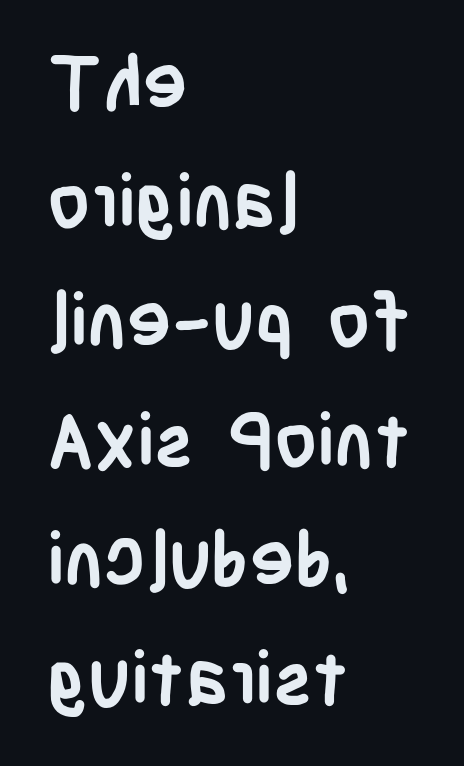
Q: Is the text bold? A: Yes.
Q: Is the text italic (slanted)? A: No, it is upright.
Q: Is the typeface a serif or a sans-serif typeface? A: Sans-serif.
Q: Is the text underlined? A: No.
Q: How is the paragraph aligned? A: Left-aligned.
Q: Is the spacing between letters normal or unusually wide? A: Normal.
Q: Is the spacing between lines tight, normal or loose? A: Normal.
Q: Width (condensed, normal, or wide)? A: Condensed.
Q: Stroke contrast? A: Low.
Q: x-height? A: Large.
Q: Monospaced? A: No.
